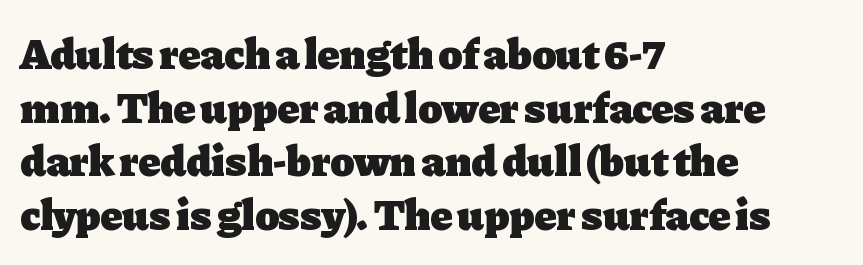
{"serif": "yes", "italic": "no", "bold": "yes", "weight": "heavy", "width": "normal", "stroke_contrast": "low", "x_height": "medium", "monospaced": "no", "underline": "no", "align": "left", "line_spacing_ratio": 1.22, "letter_spacing": "normal", "letter_spacing_em": 0.0, "glyph_px": 44}
